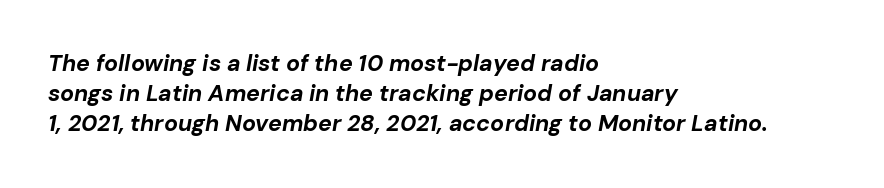
Does the weight exceed regular? Yes, all the way to bold. Does extra space separate the letters? No, they use regular spacing. The text carries the slant typical of an italic or oblique font. Vertically, the passage feels balanced, rows spaced as you'd expect. Each line starts at the same left margin while the right side varies. Check the space under the baseline: it is left empty.
